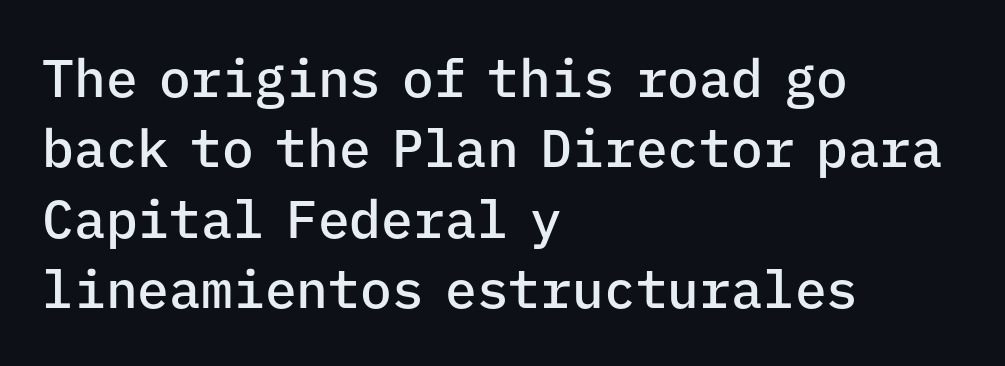
The image shows 53 px semibold sans-serif type, upright, monospaced; set left-aligned, normal line spacing (1.33x), normal letter spacing, not underlined; low stroke contrast and a medium x-height.
